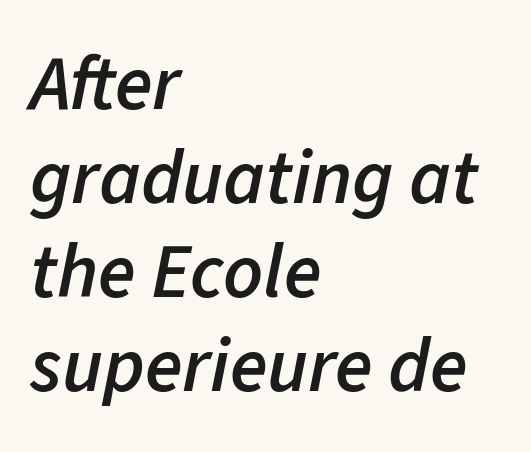
The lines in this sample share a left origin and differ only in where they stop. Does extra space separate the letters? No, they use regular spacing. Just letters on the line, the space beneath them empty. The typography opts for an oblique posture over an upright one. Each letter keeps its own natural width here, so spacing adapts to shape.
